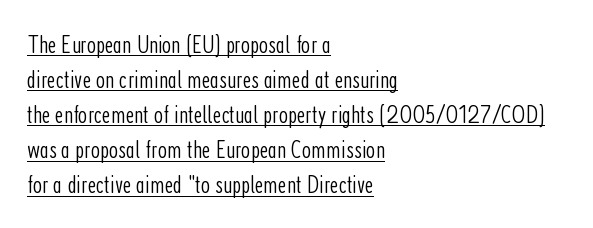
The image shows 26 px text type, upright; set left-aligned, normal line spacing (1.35x), normal letter spacing, underlined.
